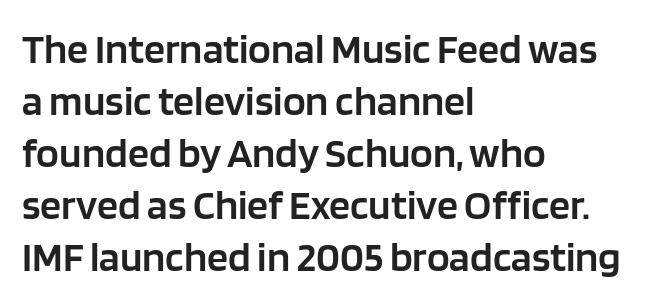
{"serif": "no", "italic": "no", "bold": "semi", "weight": "semibold", "width": "normal", "stroke_contrast": "low", "x_height": "large", "monospaced": "no", "underline": "no", "align": "left", "line_spacing_ratio": 1.24, "letter_spacing": "normal", "letter_spacing_em": 0.0, "glyph_px": 42}
